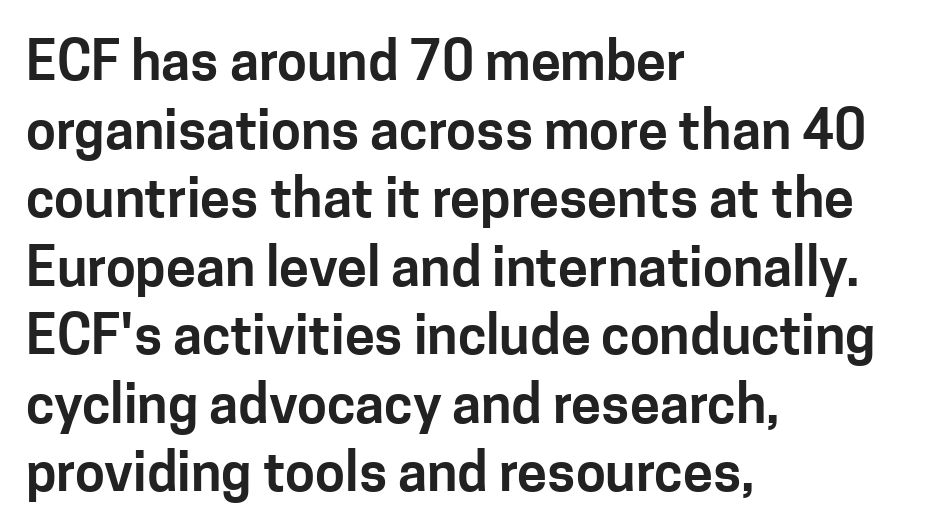
Q: Is the text italic (slanted)? A: No, it is upright.
Q: Is the typeface a serif or a sans-serif typeface? A: Sans-serif.
Q: Is the text underlined? A: No.
Q: How is the paragraph aligned? A: Left-aligned.
Q: Is the spacing between letters normal or unusually wide? A: Normal.
Q: Is the spacing between lines tight, normal or loose? A: Normal.
Q: Width (condensed, normal, or wide)? A: Normal.
Q: Stroke contrast? A: Low.
Q: x-height? A: Medium.
Q: Monospaced? A: No.
